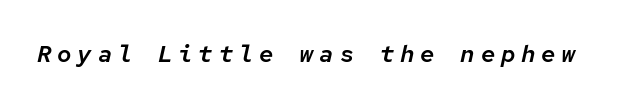
{"italic": "yes", "lean": "right", "slant_degrees": 12, "underline": "no", "letter_spacing": "wide", "letter_spacing_em": 0.24, "glyph_px": 24}
